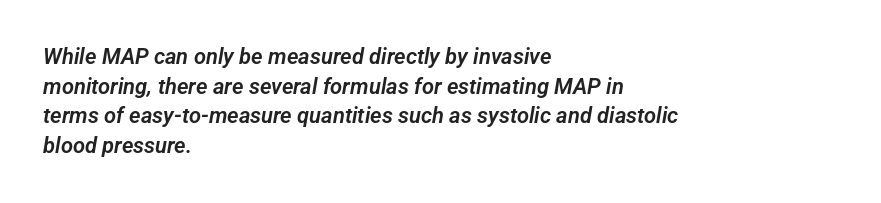
Q: Is the text underlined? A: No.
Q: How is the paragraph aligned? A: Left-aligned.
Q: Is the spacing between letters normal or unusually wide? A: Normal.
Q: Is the spacing between lines tight, normal or loose? A: Normal.
